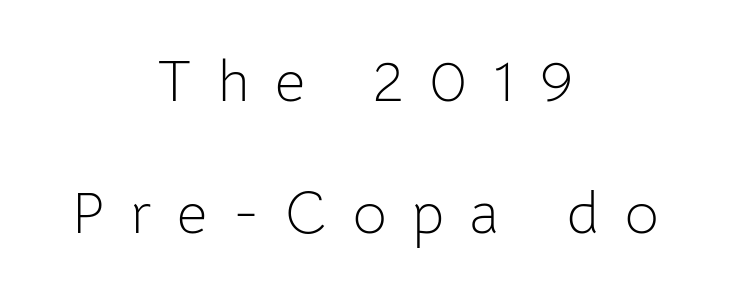
{"serif": "no", "italic": "no", "bold": "no", "weight": "light", "width": "normal", "stroke_contrast": "low", "x_height": "medium", "monospaced": "no", "underline": "no", "align": "center", "line_spacing": "loose", "line_spacing_ratio": 2.28, "letter_spacing": "wide", "letter_spacing_em": 0.45, "glyph_px": 58}
